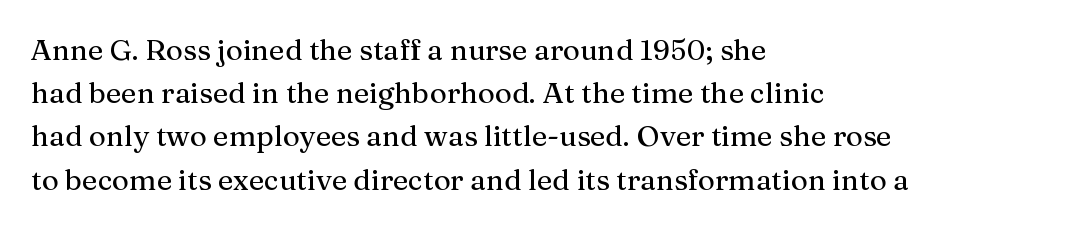
The image shows 29 px serif type, upright; set left-aligned, normal line spacing (1.49x), normal letter spacing, not underlined; medium stroke contrast and a medium x-height.
